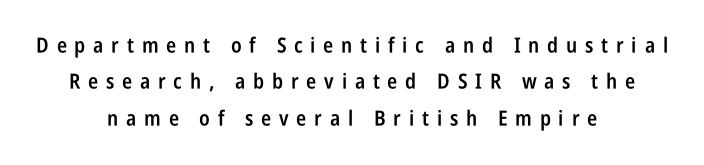
The image shows 21 px text type, upright; set centered, line spacing 1.73x, unusually wide letter spacing (+0.37 em), not underlined.
